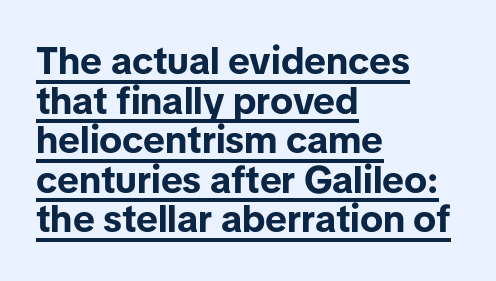
{"serif": "no", "italic": "no", "bold": "yes", "weight": "bold", "width": "normal", "stroke_contrast": "low", "x_height": "medium", "monospaced": "no", "underline": "yes", "align": "left", "line_spacing": "tight", "line_spacing_ratio": 1.04, "letter_spacing": "normal", "letter_spacing_em": 0.0, "glyph_px": 38}
